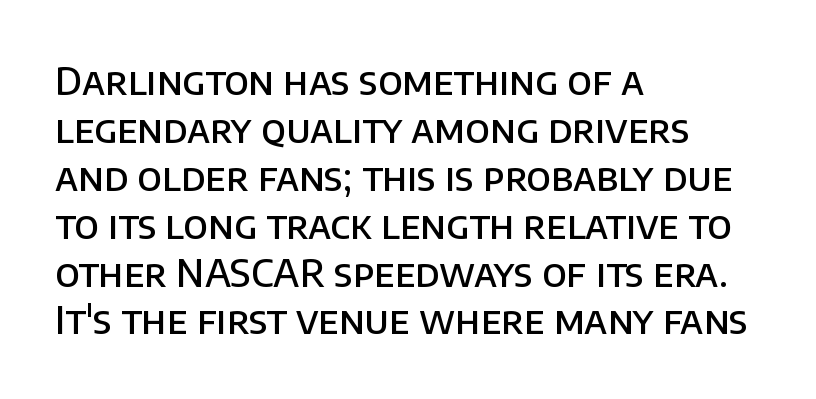
The image shows 38 px semibold sans-serif type, upright; set left-aligned, normal line spacing (1.26x), normal letter spacing, not underlined; low stroke contrast and a large x-height.
